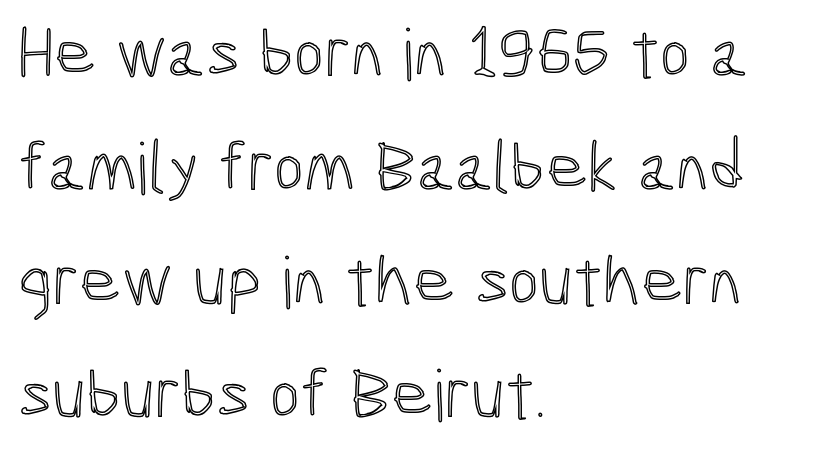
The rendering uses a moderate line-height, typical for paragraphs. A classic flush-left, rag-right setting is used for this passage. Is there any slant? The stems are plumb. Looks like regular typesetting: each glyph gets only the width it needs. The space beneath each line is pristine and unruled. The gaps between neighbouring characters are ordinary and unremarkable.
